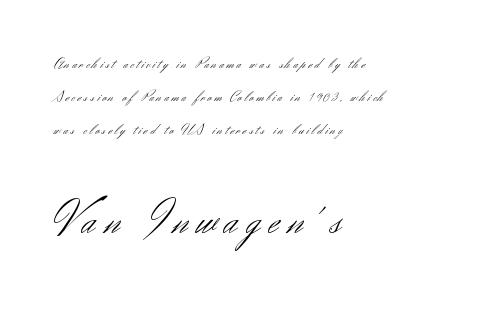
{"serif": "no", "bold": "no", "weight": "light", "width": "normal", "stroke_contrast": "medium", "x_height": "small", "monospaced": "no", "underline": "no", "align": "left", "line_spacing": "loose", "line_spacing_ratio": 2.21, "larger_block": "second", "size_ratio": 3.07, "glyph_px": 46}
